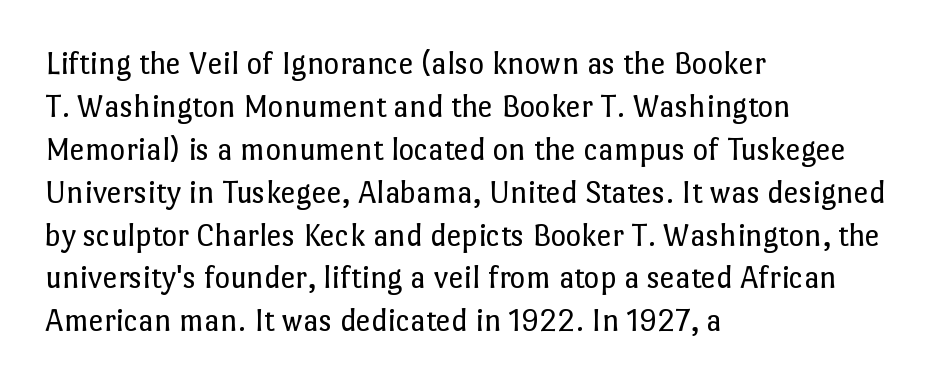
A typesetter would call this leading conventional body-copy spacing. Descenders hang freely into open space. This reads as an unemphasized weight, regular at the heaviest. Each letter keeps its own natural width here, so spacing adapts to shape.
